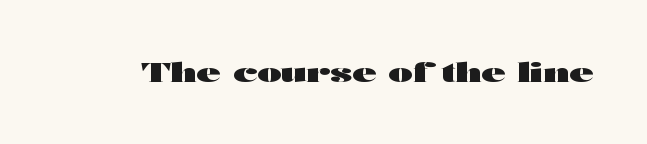
Q: Is the text bold? A: Yes.
Q: Is the text italic (slanted)? A: No, it is upright.
Q: Is the text underlined? A: No.
Q: Is the spacing between letters normal or unusually wide? A: Normal.
